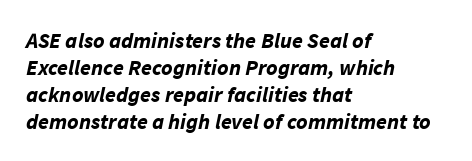
The image shows 22 px bold type, italic (leaning right); set left-aligned, line spacing 1.22x, normal letter spacing, not underlined.
